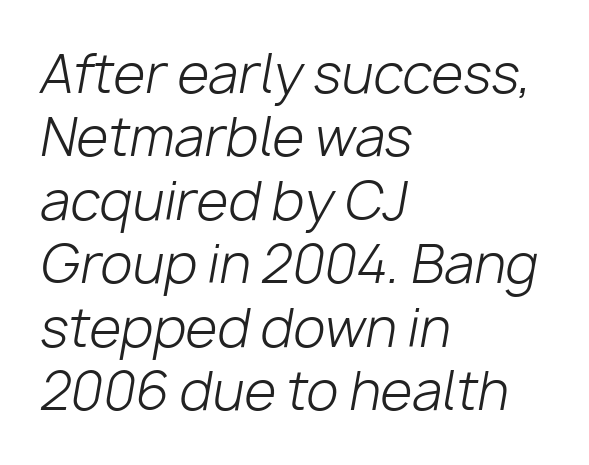
This is oblique type, the kind used for emphasis or titles. This rendering features lettering with no underline. The type is set solid horizontally, with unmodified tracking. Compared with a centered layout, this one pins lines to the left instead.
